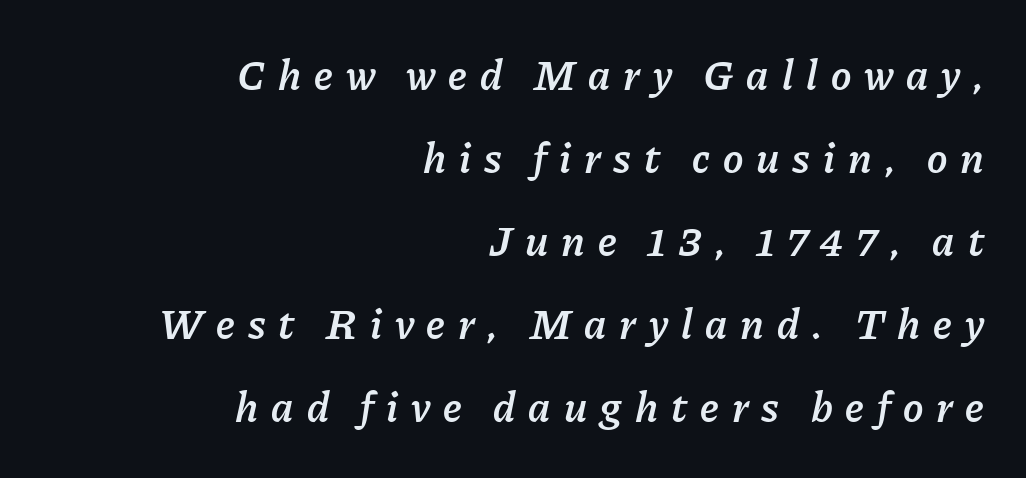
{"italic": "yes", "lean": "right", "slant_degrees": 11, "bold": "semi", "weight": "semibold", "width": "normal", "stroke_contrast": "low", "x_height": "medium", "monospaced": "no", "underline": "no", "align": "right", "line_spacing": "loose", "line_spacing_ratio": 1.93, "letter_spacing": "wide", "letter_spacing_em": 0.3, "glyph_px": 43}
